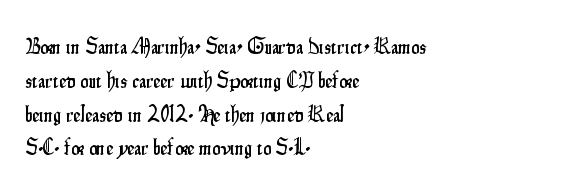
Q: Is the text italic (slanted)? A: No, it is upright.
Q: Is the text underlined? A: No.
Q: How is the paragraph aligned? A: Left-aligned.
Q: Is the spacing between letters normal or unusually wide? A: Normal.
Q: Is the spacing between lines tight, normal or loose? A: Normal.
